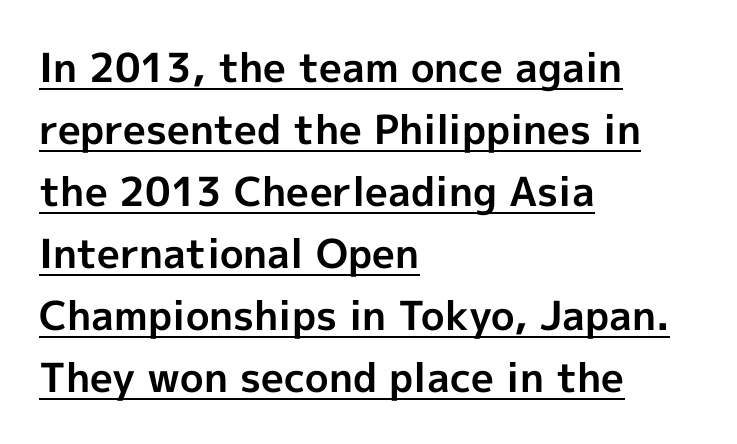
Q: Is the text bold? A: Yes.
Q: Is the text italic (slanted)? A: No, it is upright.
Q: Is the typeface a serif or a sans-serif typeface? A: Sans-serif.
Q: Is the text underlined? A: Yes.
Q: How is the paragraph aligned? A: Left-aligned.
Q: Is the spacing between letters normal or unusually wide? A: Normal.
Q: Is the spacing between lines tight, normal or loose? A: Normal.
Q: Width (condensed, normal, or wide)? A: Normal.
Q: x-height? A: Medium.
Q: Monospaced? A: No.
